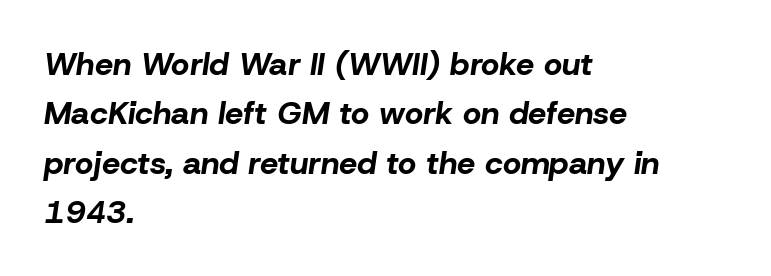
{"italic": "yes", "lean": "right", "slant_degrees": 8, "bold": "yes", "weight": "bold", "width": "normal", "stroke_contrast": "low", "x_height": "medium", "monospaced": "no", "underline": "no", "align": "left", "line_spacing": "normal", "line_spacing_ratio": 1.54, "letter_spacing": "normal", "letter_spacing_em": 0.0, "glyph_px": 32}
